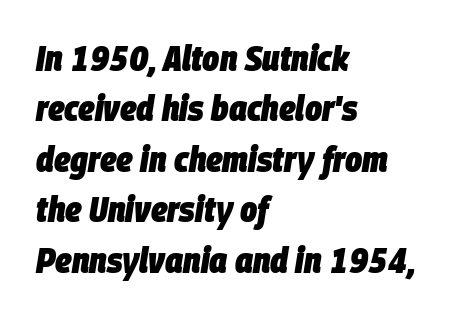
Q: Is the text bold? A: Yes.
Q: Is the text italic (slanted)? A: Yes, it leans right by about 9 degrees.
Q: Is the text underlined? A: No.
Q: How is the paragraph aligned? A: Left-aligned.
Q: Is the spacing between letters normal or unusually wide? A: Normal.
Q: Is the spacing between lines tight, normal or loose? A: Normal.
Q: Width (condensed, normal, or wide)? A: Condensed.
Q: Stroke contrast? A: Low.
Q: x-height? A: Large.
Q: Monospaced? A: No.
